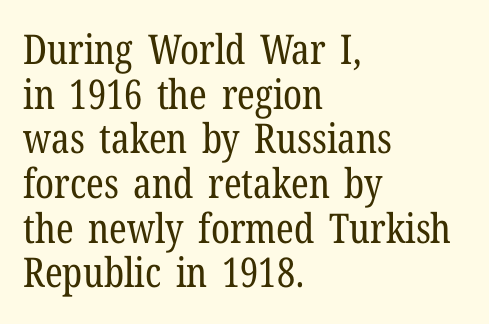
Q: Is the text bold? A: No.
Q: Is the text italic (slanted)? A: No, it is upright.
Q: Is the typeface a serif or a sans-serif typeface? A: Serif.
Q: Is the text underlined? A: No.
Q: How is the paragraph aligned? A: Left-aligned.
Q: Is the spacing between letters normal or unusually wide? A: Normal.
Q: Is the spacing between lines tight, normal or loose? A: Tight.
Q: Width (condensed, normal, or wide)? A: Condensed.
Q: Stroke contrast? A: Low.
Q: x-height? A: Medium.
Q: Monospaced? A: No.
